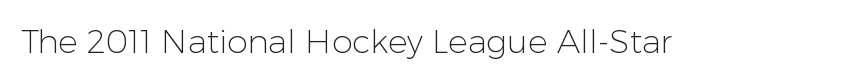
{"serif": "no", "italic": "no", "bold": "no", "weight": "light", "width": "normal", "stroke_contrast": "low", "x_height": "medium", "monospaced": "no", "underline": "no", "letter_spacing": "normal", "letter_spacing_em": 0.0, "glyph_px": 33}
